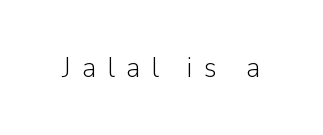
The image shows 29 px light sans-serif type, upright; set unusually wide letter spacing (+0.37 em), not underlined; low stroke contrast and a medium x-height.
